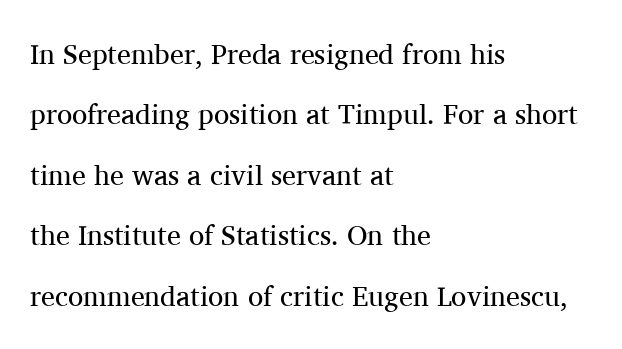
The image shows 28 px regular-weight serif type, upright; set left-aligned, loose line spacing (2.16x), normal letter spacing, not underlined; medium stroke contrast and a medium x-height.
